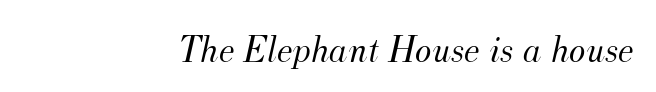
The words here are not underlined. What stands out about the letter spacing? Nothing — it is the standard amount. This sample has the flowing, uneven cadence of proportional lettering. The font sits on the lighter half of the weight spectrum, regular included.
